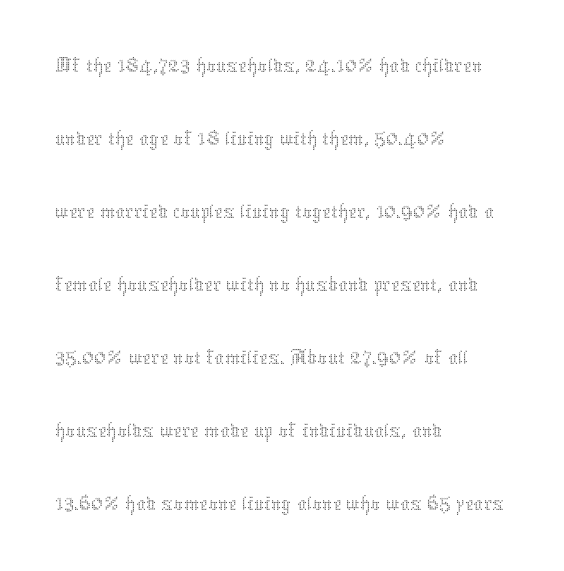
Q: Is the text bold? A: No.
Q: Is the text italic (slanted)? A: No, it is upright.
Q: Is the text underlined? A: No.
Q: How is the paragraph aligned? A: Left-aligned.
Q: Is the spacing between letters normal or unusually wide? A: Normal.
Q: Is the spacing between lines tight, normal or loose? A: Normal.
Q: Width (condensed, normal, or wide)? A: Normal.
Q: Stroke contrast? A: Medium.
Q: x-height? A: Medium.
Q: Monospaced? A: No.
